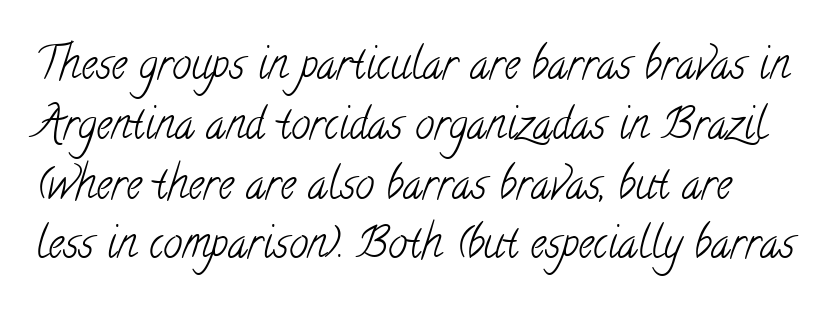
The image shows 43 px light, condensed serif type; set normal line spacing (1.39x), normal letter spacing, not underlined; low stroke contrast and a small x-height.
